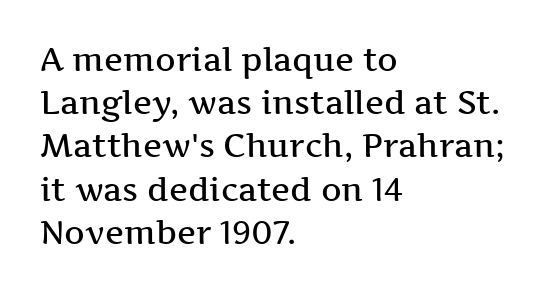
{"serif": "yes", "italic": "no", "bold": "semi", "weight": "semibold", "width": "wide", "stroke_contrast": "medium", "x_height": "medium", "monospaced": "no", "underline": "no", "align": "left", "line_spacing": "normal", "line_spacing_ratio": 1.35, "letter_spacing": "normal", "letter_spacing_em": 0.0, "glyph_px": 32}
